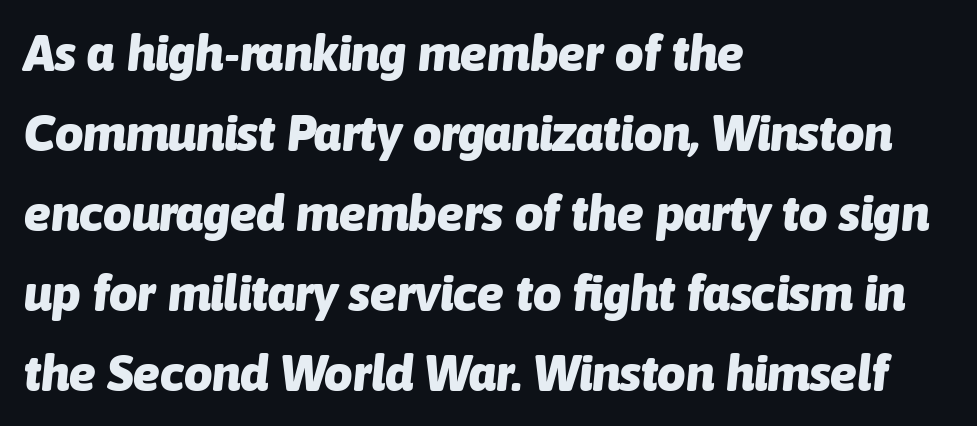
The image shows 50 px heavy type, italic (leaning right); set left-aligned, normal line spacing (1.6x), normal letter spacing, not underlined; low stroke contrast and a medium x-height.
